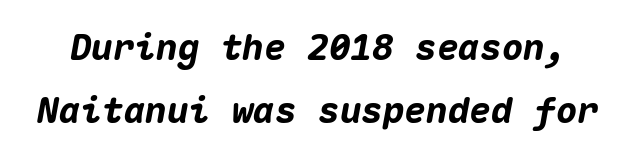
{"italic": "yes", "lean": "right", "slant_degrees": 10, "bold": "yes", "weight": "heavy", "width": "normal", "stroke_contrast": "medium", "x_height": "medium", "monospaced": "yes", "underline": "no", "line_spacing_ratio": 1.76, "letter_spacing": "normal", "letter_spacing_em": 0.0, "glyph_px": 36}
